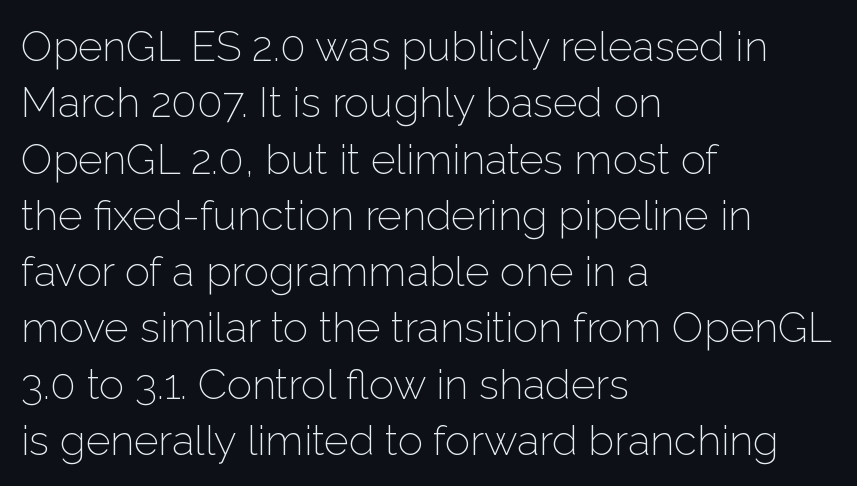
{"serif": "no", "italic": "no", "bold": "no", "weight": "light", "width": "normal", "stroke_contrast": "low", "x_height": "medium", "monospaced": "no", "underline": "no", "align": "left", "line_spacing": "normal", "line_spacing_ratio": 1.34, "letter_spacing": "normal", "letter_spacing_em": 0.0, "glyph_px": 42}
